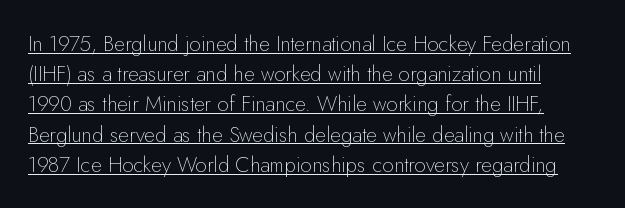
{"italic": "no", "bold": "no", "underline": "yes", "line_spacing": "normal", "line_spacing_ratio": 1.44, "letter_spacing": "normal", "letter_spacing_em": 0.0, "glyph_px": 21}
